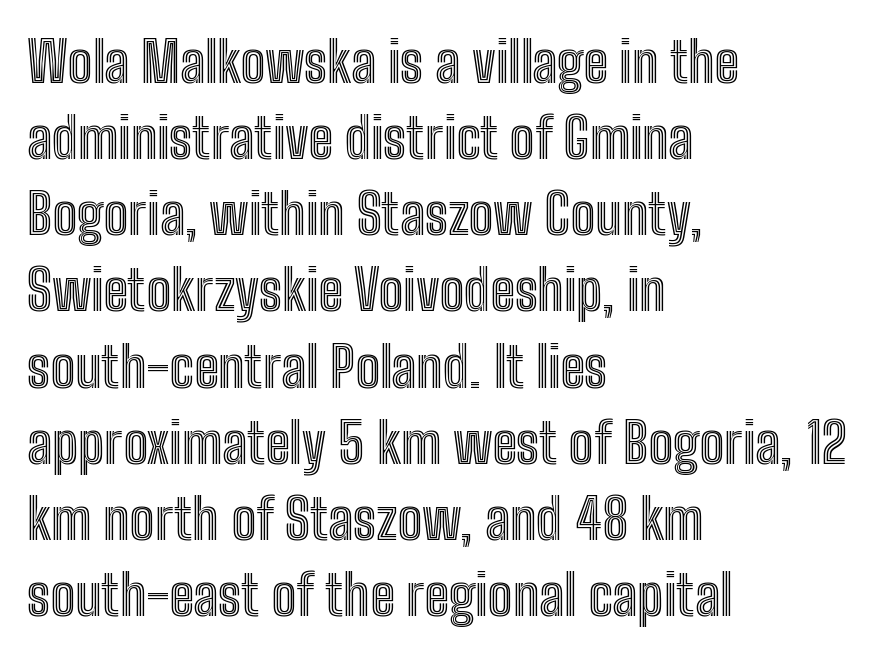
The image shows 56 px condensed type, upright; set left-aligned, normal line spacing (1.36x), normal letter spacing, not underlined; a medium x-height.
